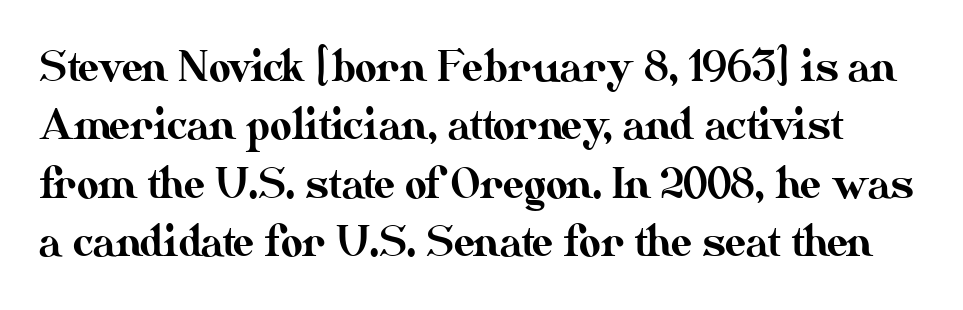
{"italic": "no", "width": "normal", "stroke_contrast": "medium", "x_height": "small", "monospaced": "no", "underline": "no", "line_spacing": "normal", "line_spacing_ratio": 1.39, "letter_spacing": "normal", "letter_spacing_em": 0.0, "glyph_px": 42}
